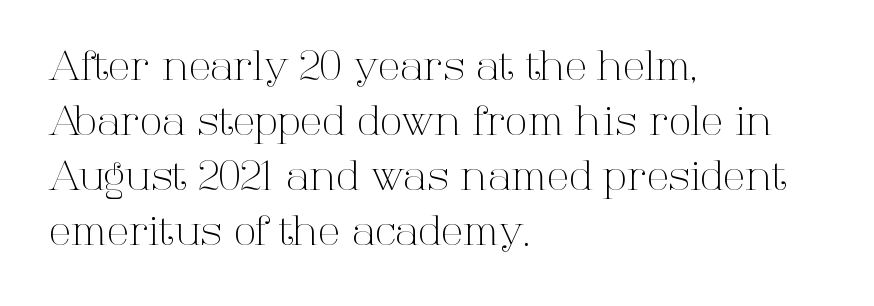
Q: Is the text bold? A: No.
Q: Is the text italic (slanted)? A: No, it is upright.
Q: Is the typeface a serif or a sans-serif typeface? A: Serif.
Q: Is the text underlined? A: No.
Q: How is the paragraph aligned? A: Left-aligned.
Q: Is the spacing between letters normal or unusually wide? A: Normal.
Q: Is the spacing between lines tight, normal or loose? A: Normal.
Q: Width (condensed, normal, or wide)? A: Normal.
Q: Stroke contrast? A: High.
Q: x-height? A: Medium.
Q: Monospaced? A: No.
